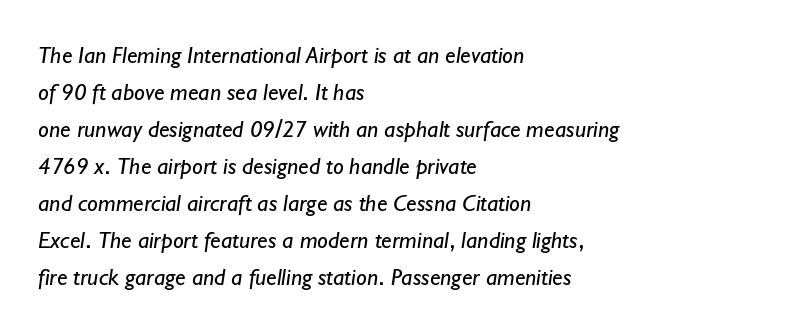
The image shows 24 px text type; set left-aligned, normal line spacing (1.54x), normal letter spacing, not underlined.
